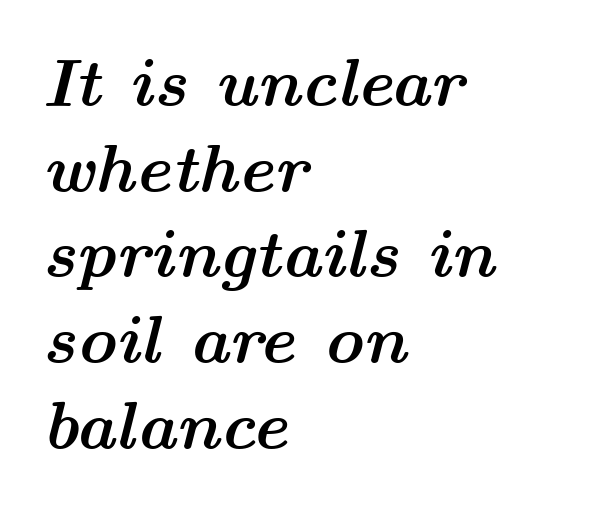
{"italic": "yes", "lean": "right", "slant_degrees": 14, "bold": "yes", "weight": "semibold", "width": "wide", "stroke_contrast": "medium", "x_height": "medium", "monospaced": "no", "underline": "no", "align": "left", "line_spacing": "normal", "line_spacing_ratio": 1.26, "letter_spacing": "normal", "letter_spacing_em": 0.0, "glyph_px": 68}
